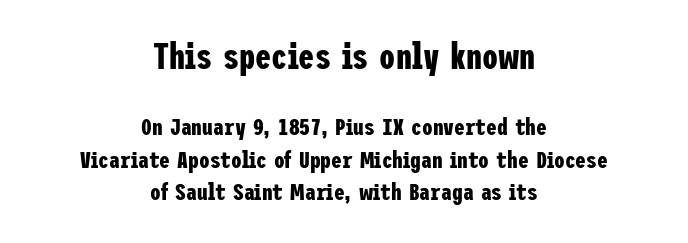
Q: Is the text bold? A: Yes.
Q: Is the text italic (slanted)? A: No, it is upright.
Q: Is the typeface a serif or a sans-serif typeface? A: Sans-serif.
Q: Is the text underlined? A: No.
Q: How is the paragraph aligned? A: Centered.
Q: Is the spacing between letters normal or unusually wide? A: Normal.
Q: Is the spacing between lines tight, normal or loose? A: Normal.
Q: Which block of text is set in a larger size, the first (top) or the second (bottom)? A: The first (top) one.
Q: Width (condensed, normal, or wide)? A: Condensed.
Q: Stroke contrast? A: Low.
Q: x-height? A: Medium.
